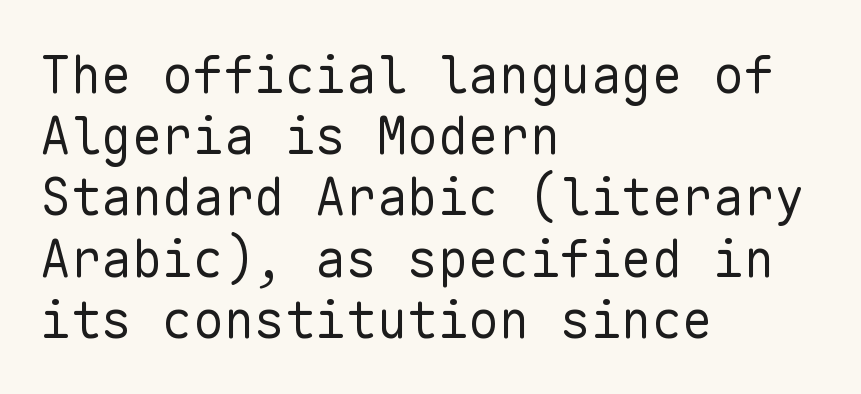
Just letters on the line, the space beneath them empty. Letters have the restrained weight of plain body copy at most. Fixed-width glyphs throughout — classic coding-font behaviour. Is this a sans? Yes — the strokes have no serifs. Unlike italic type, these characters show no tilt at all.
